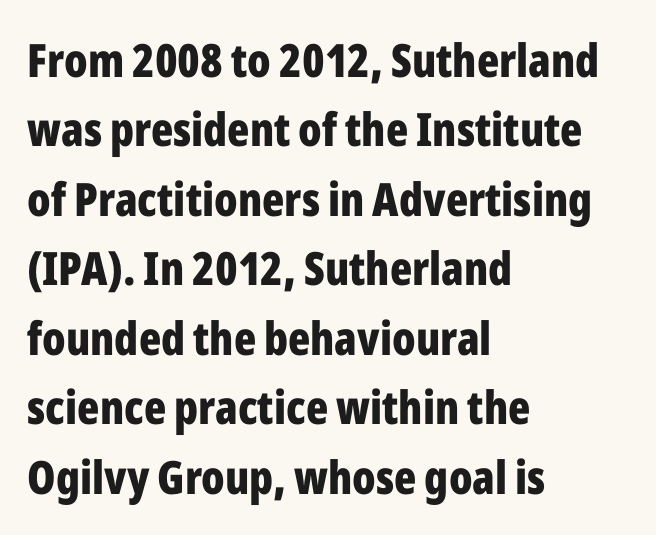
Q: Is the text bold? A: Yes.
Q: Is the text italic (slanted)? A: No, it is upright.
Q: Is the typeface a serif or a sans-serif typeface? A: Sans-serif.
Q: Is the text underlined? A: No.
Q: How is the paragraph aligned? A: Left-aligned.
Q: Is the spacing between letters normal or unusually wide? A: Normal.
Q: Is the spacing between lines tight, normal or loose? A: Normal.
Q: Width (condensed, normal, or wide)? A: Condensed.
Q: Stroke contrast? A: Low.
Q: x-height? A: Medium.
Q: Monospaced? A: No.
